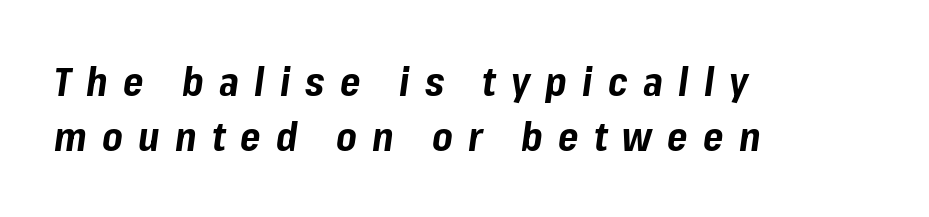
The image shows 39 px bold type, italic (leaning right); set left-aligned, normal line spacing (1.4x), unusually wide letter spacing (+0.39 em), not underlined; low stroke contrast and a medium x-height.
